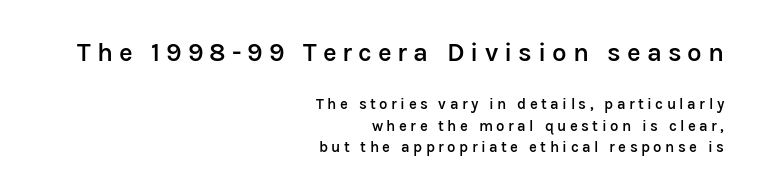
{"italic": "no", "bold": "semi", "underline": "no", "align": "right", "line_spacing": "normal", "line_spacing_ratio": 1.44, "letter_spacing": "wide", "letter_spacing_em": 0.23, "larger_block": "first", "size_ratio": 1.73, "glyph_px": 26}
